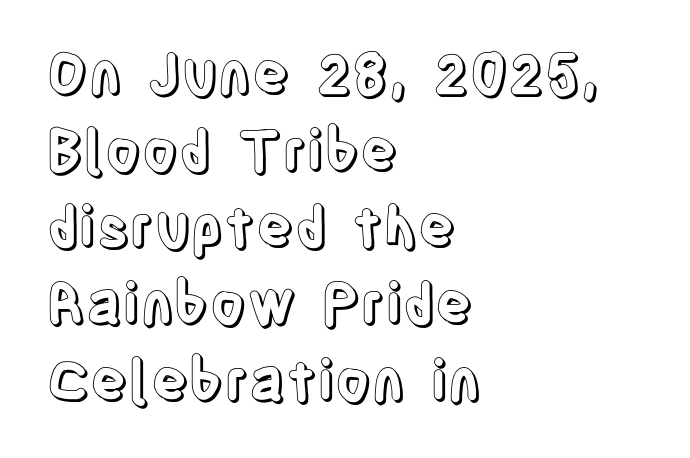
The image shows 56 px condensed type, upright; set left-aligned, normal line spacing (1.37x), normal letter spacing, not underlined; a large x-height.
